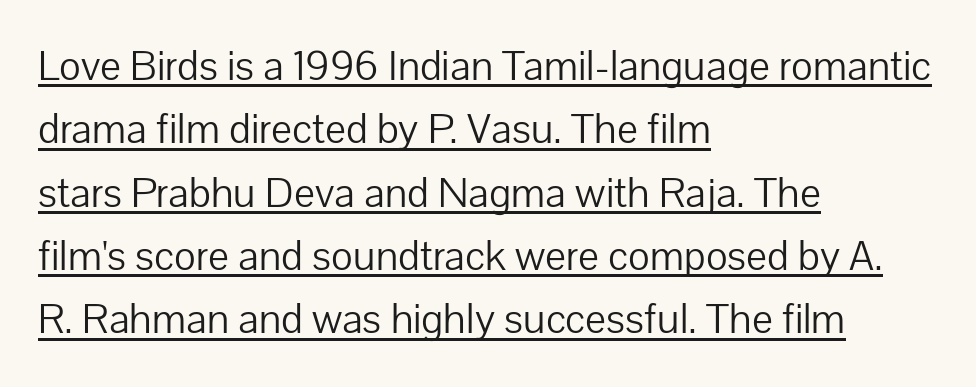
Q: Is the text bold? A: No.
Q: Is the text italic (slanted)? A: No, it is upright.
Q: Is the typeface a serif or a sans-serif typeface? A: Sans-serif.
Q: Is the text underlined? A: Yes.
Q: How is the paragraph aligned? A: Left-aligned.
Q: Is the spacing between letters normal or unusually wide? A: Normal.
Q: Is the spacing between lines tight, normal or loose? A: Normal.
Q: Width (condensed, normal, or wide)? A: Normal.
Q: Stroke contrast? A: Low.
Q: x-height? A: Medium.
Q: Monospaced? A: No.
